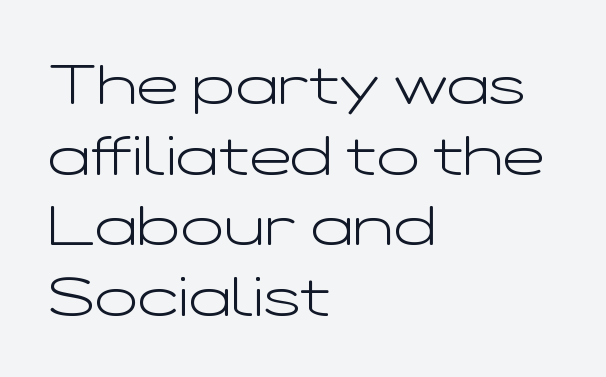
{"serif": "no", "italic": "no", "bold": "no", "weight": "light", "width": "wide", "stroke_contrast": "low", "x_height": "medium", "monospaced": "no", "underline": "no", "align": "left", "line_spacing": "normal", "line_spacing_ratio": 1.26, "letter_spacing": "normal", "letter_spacing_em": 0.0, "glyph_px": 56}
